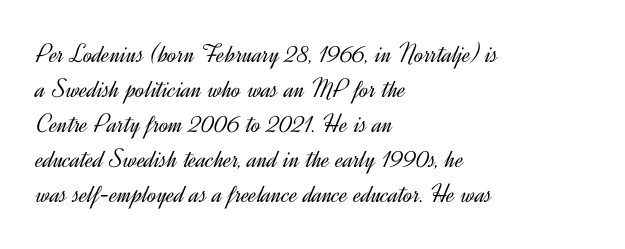
{"bold": "no", "underline": "no", "align": "left", "line_spacing": "normal", "line_spacing_ratio": 1.3, "letter_spacing": "normal", "letter_spacing_em": 0.0, "glyph_px": 27}
